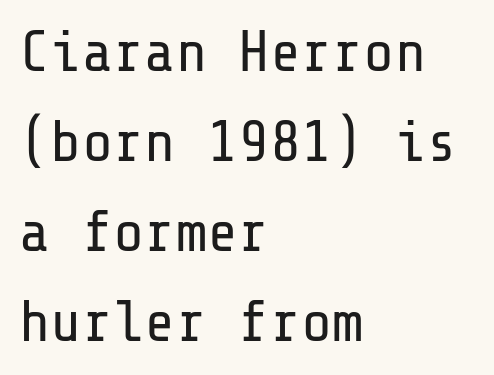
Q: Is the text bold? A: No.
Q: Is the text italic (slanted)? A: No, it is upright.
Q: Is the typeface a serif or a sans-serif typeface? A: Sans-serif.
Q: Is the text underlined? A: No.
Q: How is the paragraph aligned? A: Left-aligned.
Q: Is the spacing between letters normal or unusually wide? A: Normal.
Q: Is the spacing between lines tight, normal or loose? A: Normal.
Q: Width (condensed, normal, or wide)? A: Normal.
Q: Stroke contrast? A: Low.
Q: x-height? A: Medium.
